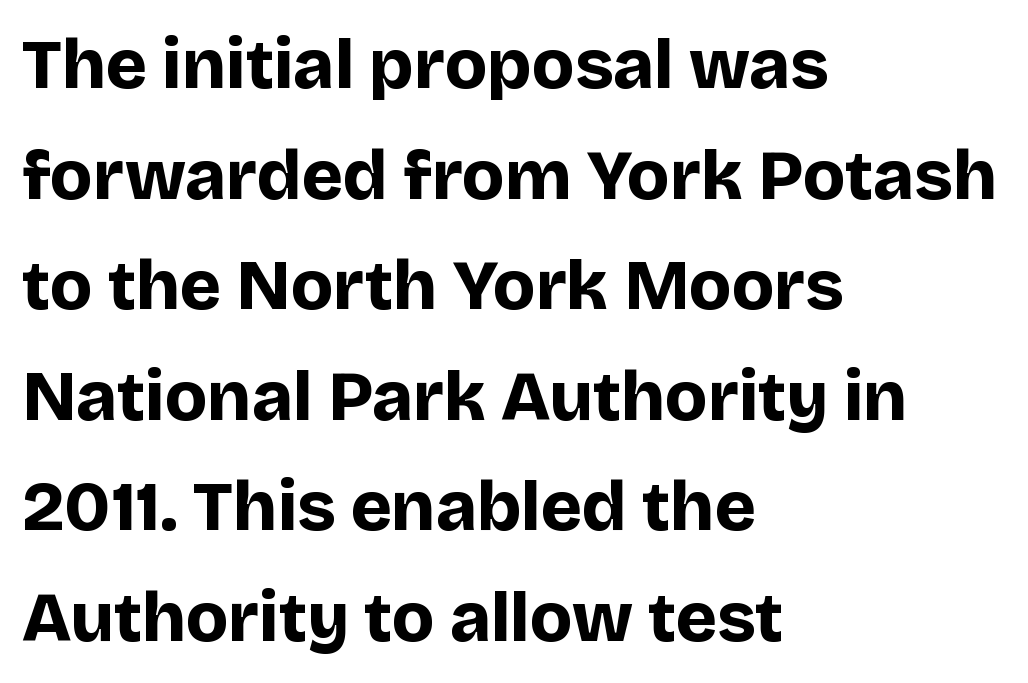
{"serif": "no", "italic": "no", "bold": "yes", "weight": "bold", "width": "normal", "stroke_contrast": "low", "x_height": "large", "monospaced": "no", "underline": "no", "align": "left", "line_spacing": "normal", "line_spacing_ratio": 1.58, "letter_spacing": "normal", "letter_spacing_em": 0.0, "glyph_px": 70}
